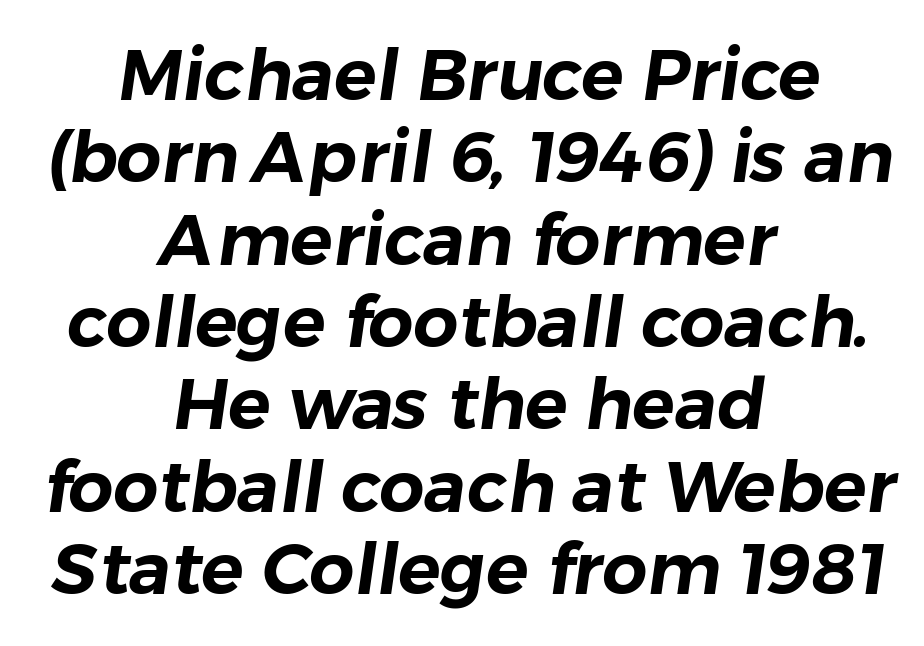
The image shows 71 px sans-serif type; set centered, line spacing 1.16x, normal letter spacing, not underlined; low stroke contrast and a medium x-height.
